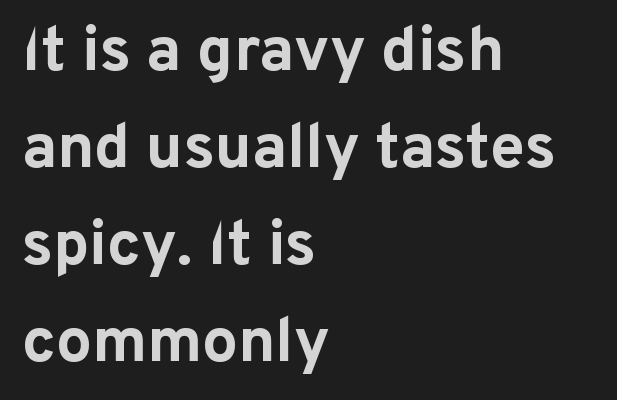
{"serif": "no", "italic": "no", "bold": "yes", "weight": "bold", "width": "normal", "stroke_contrast": "low", "x_height": "medium", "monospaced": "no", "underline": "no", "align": "left", "line_spacing": "normal", "line_spacing_ratio": 1.54, "letter_spacing": "normal", "letter_spacing_em": 0.0, "glyph_px": 63}
